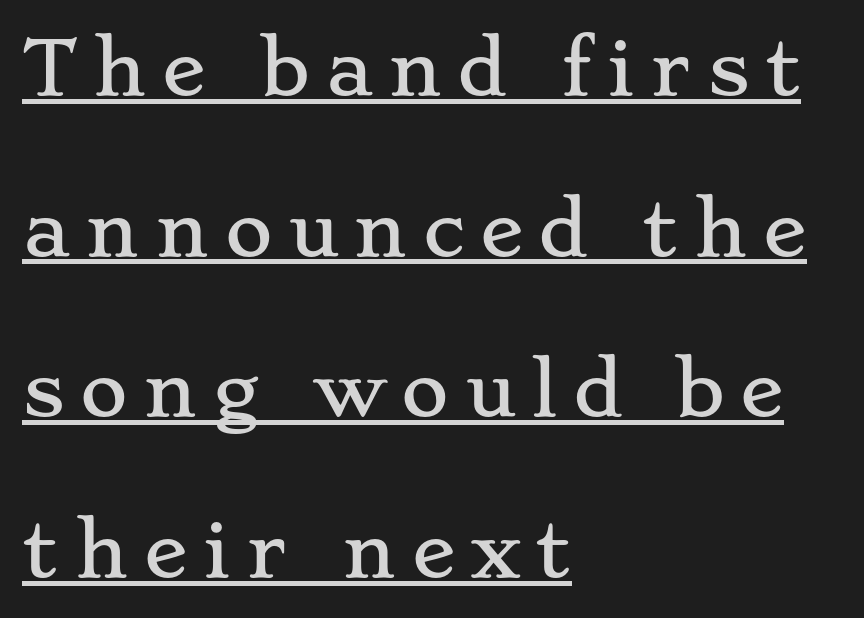
{"serif": "yes", "italic": "no", "width": "wide", "stroke_contrast": "low", "x_height": "small", "monospaced": "no", "underline": "yes", "align": "left", "line_spacing": "loose", "line_spacing_ratio": 2.2, "letter_spacing": "wide", "letter_spacing_em": 0.21, "glyph_px": 73}
